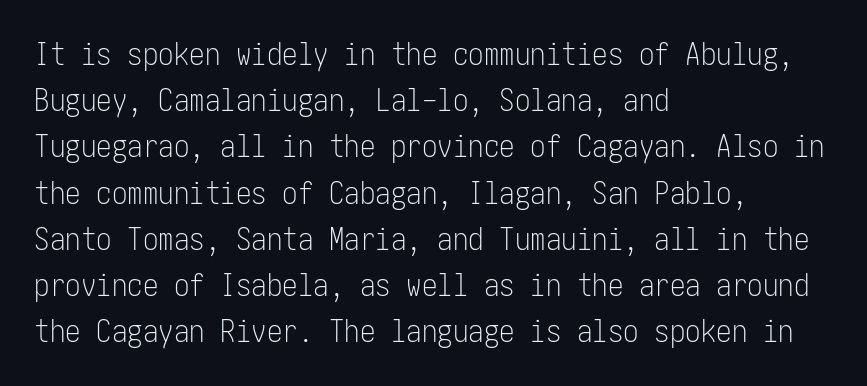
Q: Is the text bold? A: No.
Q: Is the text italic (slanted)? A: No, it is upright.
Q: Is the typeface a serif or a sans-serif typeface? A: Sans-serif.
Q: Is the text underlined? A: No.
Q: How is the paragraph aligned? A: Left-aligned.
Q: Is the spacing between letters normal or unusually wide? A: Normal.
Q: Is the spacing between lines tight, normal or loose? A: Normal.
Q: Width (condensed, normal, or wide)? A: Condensed.
Q: Stroke contrast? A: Low.
Q: x-height? A: Medium.
